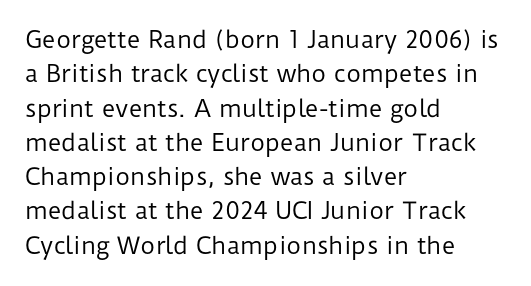
The image shows 23 px text type, upright; set left-aligned, normal line spacing (1.49x), normal letter spacing, not underlined.
